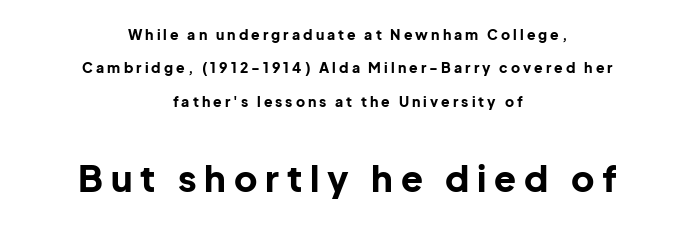
Q: Is the text bold? A: Yes.
Q: Is the text italic (slanted)? A: No, it is upright.
Q: Is the typeface a serif or a sans-serif typeface? A: Sans-serif.
Q: Is the text underlined? A: No.
Q: How is the paragraph aligned? A: Centered.
Q: Is the spacing between letters normal or unusually wide? A: Unusually wide.
Q: Is the spacing between lines tight, normal or loose? A: Loose.
Q: Which block of text is set in a larger size, the first (top) or the second (bottom)? A: The second (bottom) one.
Q: Width (condensed, normal, or wide)? A: Normal.
Q: Stroke contrast? A: Low.
Q: x-height? A: Medium.
Q: Monospaced? A: No.
